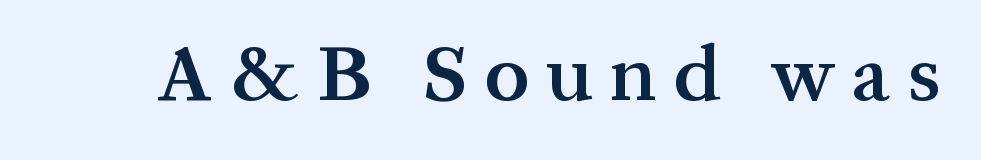
In terms of posture, this sample is upright. Note: serifs present on the glyphs. This rendering features lettering with no underline. Do the characters align in a grid? No, the font is proportional. Strokes here are thickened, but only to semibold level.
